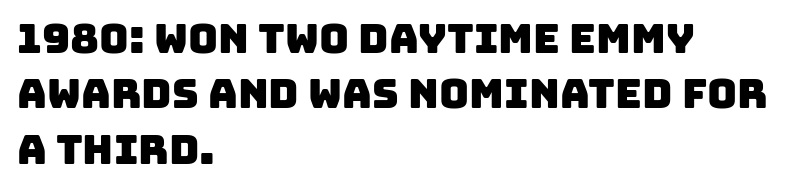
A normal amount of white space separates one row of letters from the next. Any mark beneath the type? The region is blank. The type is set solid horizontally, with unmodified tracking. The face used here is a sans, in the tradition of grotesques and geometrics.
